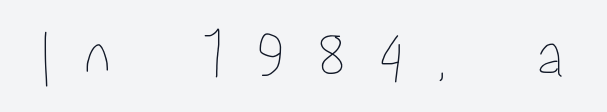
{"italic": "no", "width": "condensed", "stroke_contrast": "low", "x_height": "medium", "monospaced": "no", "underline": "no", "letter_spacing": "wide", "letter_spacing_em": 0.48, "glyph_px": 70}
